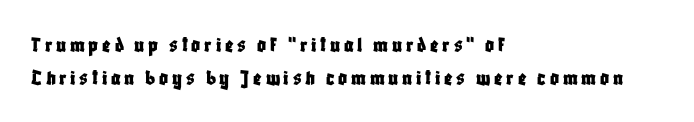
{"italic": "no", "underline": "no", "align": "left", "line_spacing": "normal", "line_spacing_ratio": 1.5, "glyph_px": 22}
